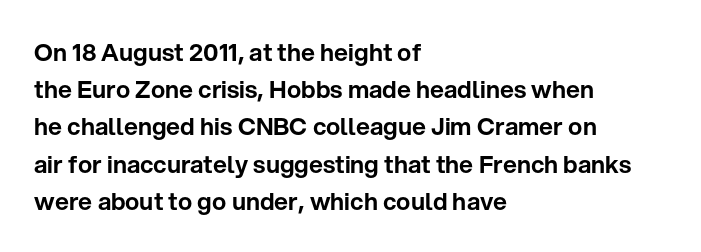
Q: Is the text italic (slanted)? A: No, it is upright.
Q: Is the text underlined? A: No.
Q: How is the paragraph aligned? A: Left-aligned.
Q: Is the spacing between letters normal or unusually wide? A: Normal.
Q: Is the spacing between lines tight, normal or loose? A: Normal.
